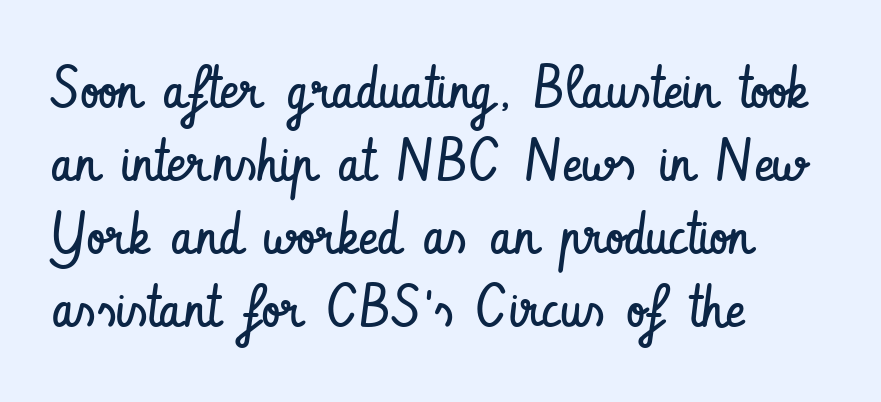
This sample is left-justified, so line endings fall wherever the words run out. The string is rendered with underlining switched off. Is this a sans? Yes — the strokes have no serifs. Varying glyph widths throughout — classic text-font behaviour. Counters stay open thanks to moderate or lighter strokes.
